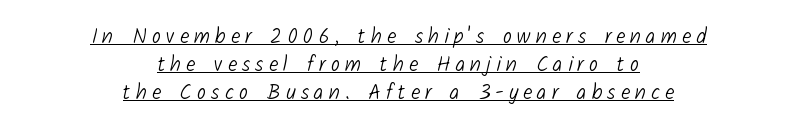
The image shows 21 px text type; set centered, normal line spacing (1.33x), unusually wide letter spacing (+0.24 em), underlined.
